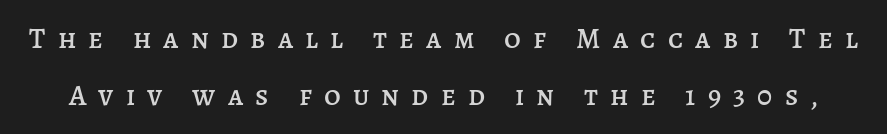
Q: Is the text italic (slanted)? A: No, it is upright.
Q: Is the text underlined? A: No.
Q: Is the spacing between letters normal or unusually wide? A: Unusually wide.
Q: Is the spacing between lines tight, normal or loose? A: Loose.
Q: Width (condensed, normal, or wide)? A: Normal.
Q: Stroke contrast? A: Low.
Q: x-height? A: Large.
Q: Monospaced? A: No.
